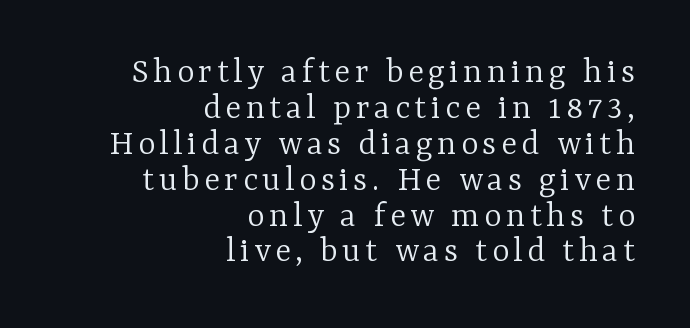
Q: Is the text bold? A: No.
Q: Is the text italic (slanted)? A: No, it is upright.
Q: Is the typeface a serif or a sans-serif typeface? A: Serif.
Q: Is the text underlined? A: No.
Q: How is the paragraph aligned? A: Right-aligned.
Q: Is the spacing between lines tight, normal or loose? A: Tight.
Q: Width (condensed, normal, or wide)? A: Normal.
Q: Stroke contrast? A: Low.
Q: x-height? A: Medium.
Q: Monospaced? A: No.
